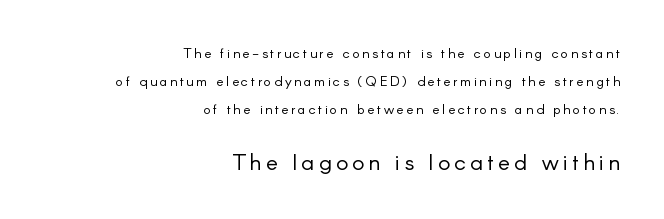
The image shows 23 px text type, upright; set right-aligned, loose line spacing (2.01x), not underlined; the second (bottom) block is 1.64x larger.
